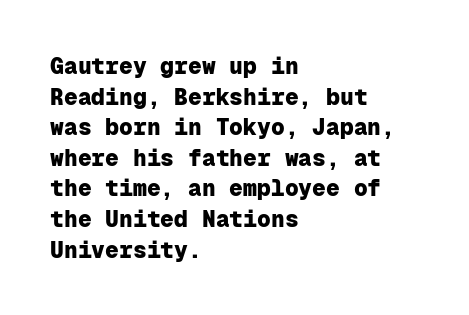
Nobody touched the tracking dial on this one. Heft: maximum for text — a bold. The rendering anchors every line to the left-hand side. The line-height multiplier appears to be the usual default.
